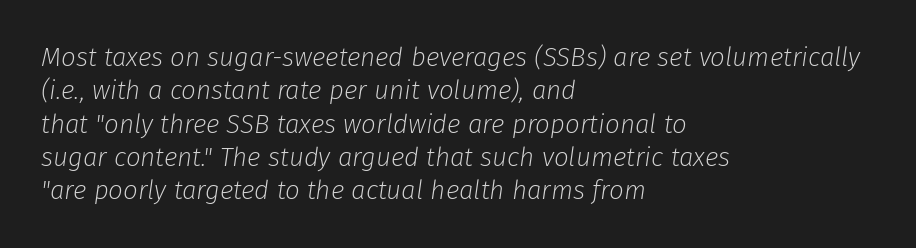
The image shows 26 px text type, italic (leaning right); set left-aligned, normal line spacing (1.28x), normal letter spacing, not underlined.
